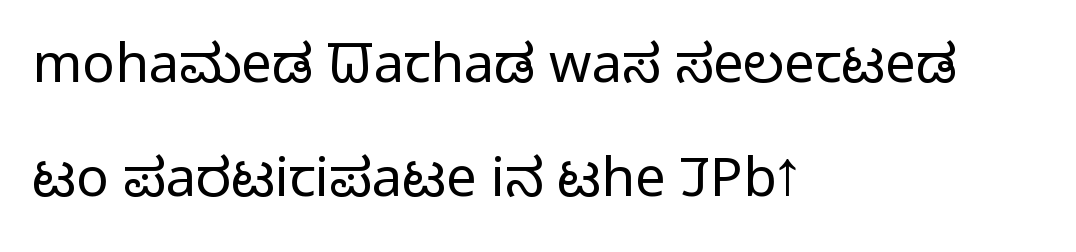
Q: Is the text bold? A: No.
Q: Is the text italic (slanted)? A: No, it is upright.
Q: Is the typeface a serif or a sans-serif typeface? A: Sans-serif.
Q: Is the text underlined? A: No.
Q: How is the paragraph aligned? A: Left-aligned.
Q: Is the spacing between letters normal or unusually wide? A: Normal.
Q: Is the spacing between lines tight, normal or loose? A: Loose.
Q: Width (condensed, normal, or wide)? A: Condensed.
Q: Stroke contrast? A: Low.
Q: x-height? A: Large.
Q: Monospaced? A: No.
